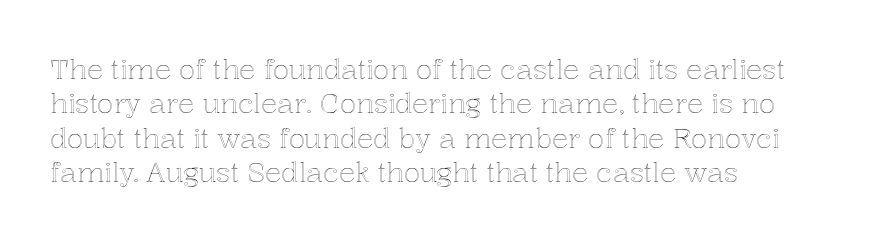
Do the letters lean? They stand straight. Lines of text with bare space underneath. The passage shown stacks its lines at a standard gap. Casual observation: everything's shoved over to the left.
